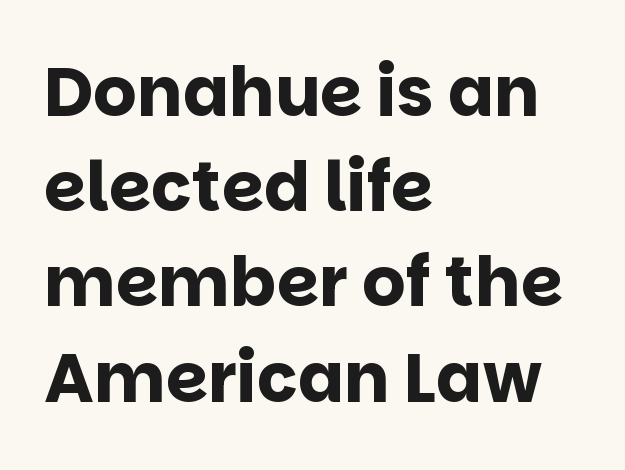
The image shows 68 px bold sans-serif type, upright; set left-aligned, normal line spacing (1.4x), normal letter spacing, not underlined; low stroke contrast and a large x-height.
